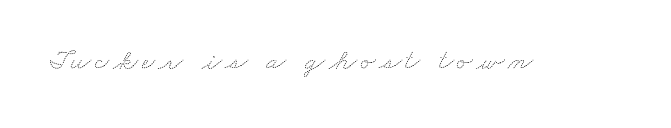
Is the stroke heavy? The answer is a plain regular-or-lighter. Plain, unruled lines of type. A typesetter would call this proportional, since set widths differ per character.
